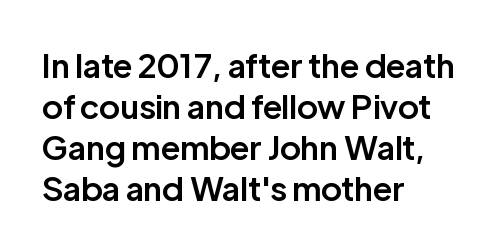
Q: Is the text bold? A: Semi-bold.
Q: Is the text italic (slanted)? A: No, it is upright.
Q: Is the typeface a serif or a sans-serif typeface? A: Sans-serif.
Q: Is the text underlined? A: No.
Q: How is the paragraph aligned? A: Left-aligned.
Q: Is the spacing between letters normal or unusually wide? A: Normal.
Q: Width (condensed, normal, or wide)? A: Normal.
Q: Stroke contrast? A: Low.
Q: x-height? A: Medium.
Q: Monospaced? A: No.
